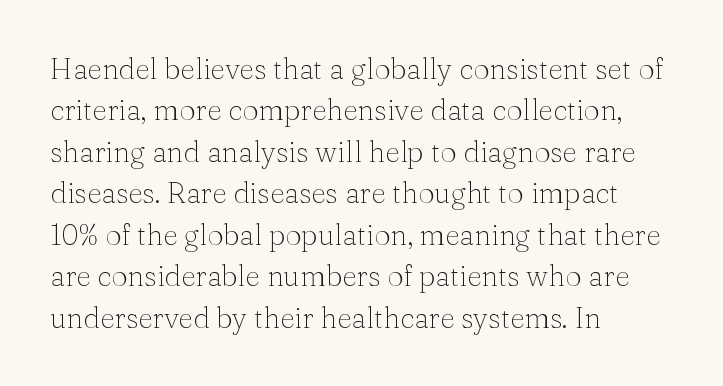
The rendering shows small feet on the letterforms — a serif design. Tall strokes in this sample are plumb rather than angled. Evenly set lines give the paragraph a standard silhouette. Looks like regular typesetting: each glyph gets only the width it needs.
